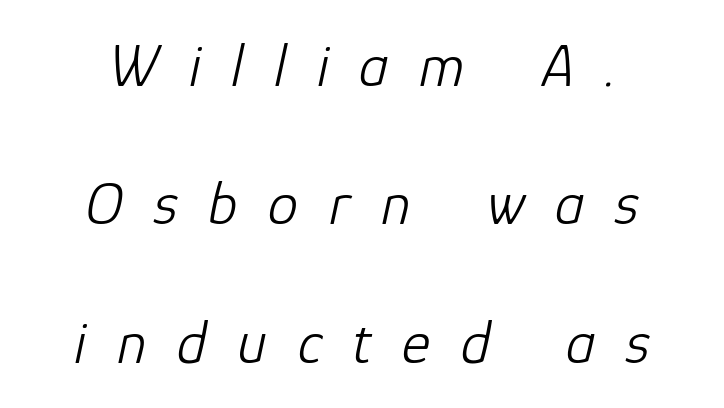
{"italic": "yes", "lean": "right", "slant_degrees": 12, "bold": "no", "weight": "light", "width": "normal", "stroke_contrast": "low", "x_height": "medium", "monospaced": "no", "underline": "no", "align": "center", "line_spacing": "loose", "line_spacing_ratio": 2.27, "letter_spacing": "wide", "letter_spacing_em": 0.5, "glyph_px": 61}
